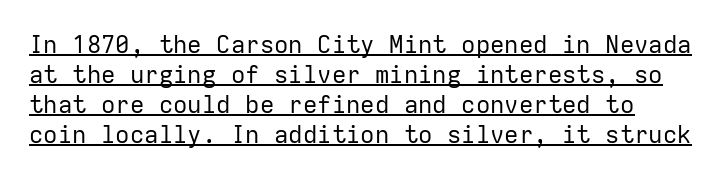
{"italic": "no", "bold": "no", "underline": "yes", "line_spacing": "normal", "line_spacing_ratio": 1.25, "letter_spacing": "normal", "letter_spacing_em": 0.0, "glyph_px": 24}
